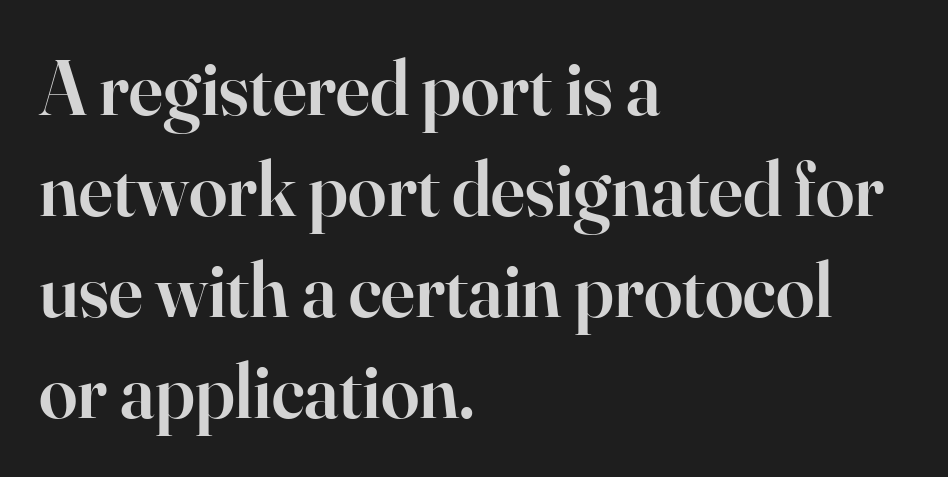
{"serif": "yes", "italic": "no", "bold": "semi", "weight": "semibold", "width": "normal", "stroke_contrast": "high", "x_height": "small", "monospaced": "no", "underline": "no", "align": "left", "line_spacing": "normal", "line_spacing_ratio": 1.31, "letter_spacing": "normal", "letter_spacing_em": 0.0, "glyph_px": 77}
